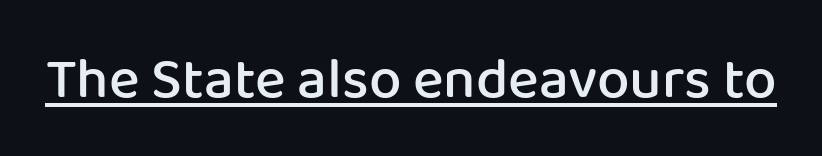
Q: Is the text bold? A: Semi-bold.
Q: Is the text italic (slanted)? A: No, it is upright.
Q: Is the typeface a serif or a sans-serif typeface? A: Sans-serif.
Q: Is the text underlined? A: Yes.
Q: Is the spacing between letters normal or unusually wide? A: Normal.
Q: Width (condensed, normal, or wide)? A: Normal.
Q: Stroke contrast? A: Low.
Q: x-height? A: Medium.
Q: Monospaced? A: No.
